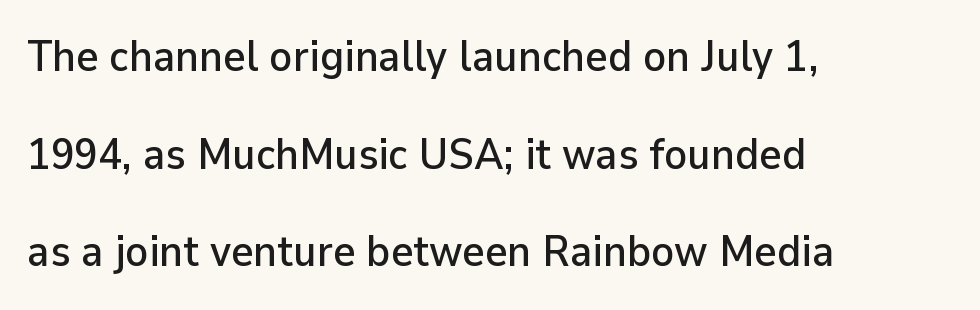
Q: Is the text italic (slanted)? A: No, it is upright.
Q: Is the typeface a serif or a sans-serif typeface? A: Sans-serif.
Q: Is the text underlined? A: No.
Q: How is the paragraph aligned? A: Left-aligned.
Q: Is the spacing between letters normal or unusually wide? A: Normal.
Q: Is the spacing between lines tight, normal or loose? A: Loose.
Q: Width (condensed, normal, or wide)? A: Normal.
Q: Stroke contrast? A: Low.
Q: x-height? A: Medium.
Q: Monospaced? A: No.
